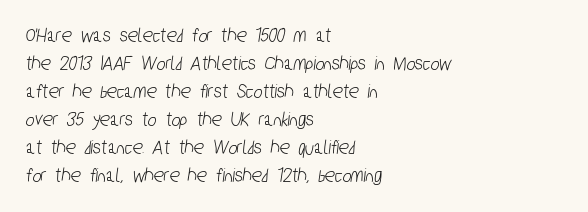
The rag falls on the right side of this text block. The baseline area is clear. Vertically, the passage feels balanced, rows spaced as you'd expect. Short note: letters normally spaced.
